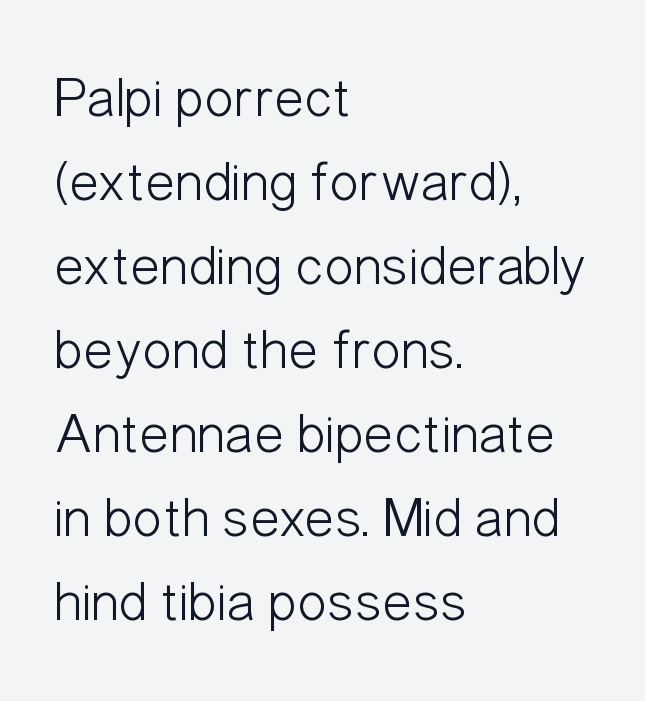
The image shows 56 px light, condensed sans-serif type, upright; set left-aligned, normal line spacing (1.5x), normal letter spacing, not underlined; low stroke contrast and a medium x-height.
